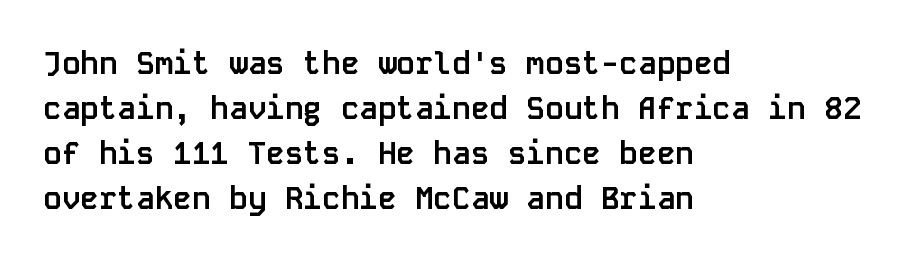
The image shows 31 px semibold sans-serif type, upright, monospaced; set left-aligned, normal line spacing (1.45x), normal letter spacing, not underlined; low stroke contrast and a large x-height.
